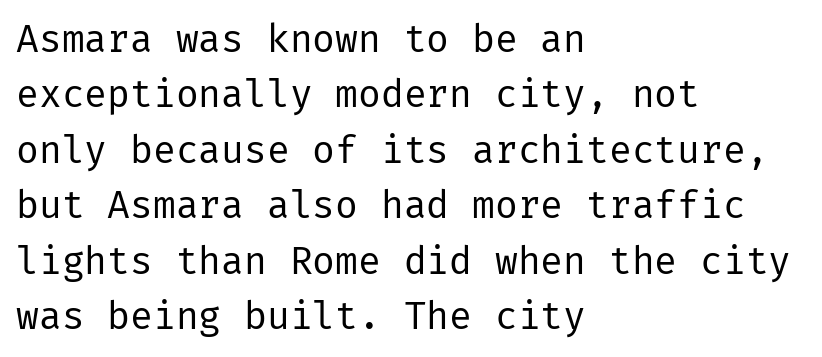
Q: Is the text bold? A: No.
Q: Is the text italic (slanted)? A: No, it is upright.
Q: Is the typeface a serif or a sans-serif typeface? A: Sans-serif.
Q: Is the text underlined? A: No.
Q: How is the paragraph aligned? A: Left-aligned.
Q: Is the spacing between letters normal or unusually wide? A: Normal.
Q: Is the spacing between lines tight, normal or loose? A: Normal.
Q: Width (condensed, normal, or wide)? A: Normal.
Q: Stroke contrast? A: Low.
Q: x-height? A: Medium.
